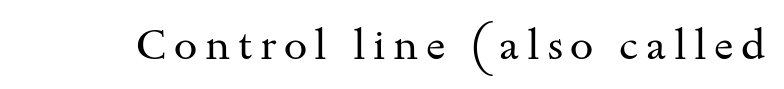
Weight: regular or lighter. Is this a fixed-width face? No — the glyphs have proportional, varying widths. Designer's note — italics off, roman on. Check the space under the baseline: it is left empty. Observe the serifs anchoring each vertical stroke in this sample.
